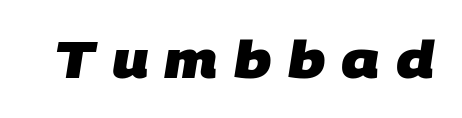
Each letter keeps its own natural width here, so spacing adapts to shape. I'd call this a sans setting — the letters go barefoot. The letters are bold, with thick, heavy strokes. The space beneath each line is pristine and unruled.
